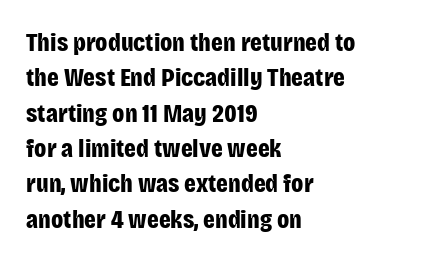
Q: Is the text bold? A: Yes.
Q: Is the text italic (slanted)? A: No, it is upright.
Q: Is the text underlined? A: No.
Q: How is the paragraph aligned? A: Left-aligned.
Q: Is the spacing between letters normal or unusually wide? A: Normal.
Q: Is the spacing between lines tight, normal or loose? A: Normal.
